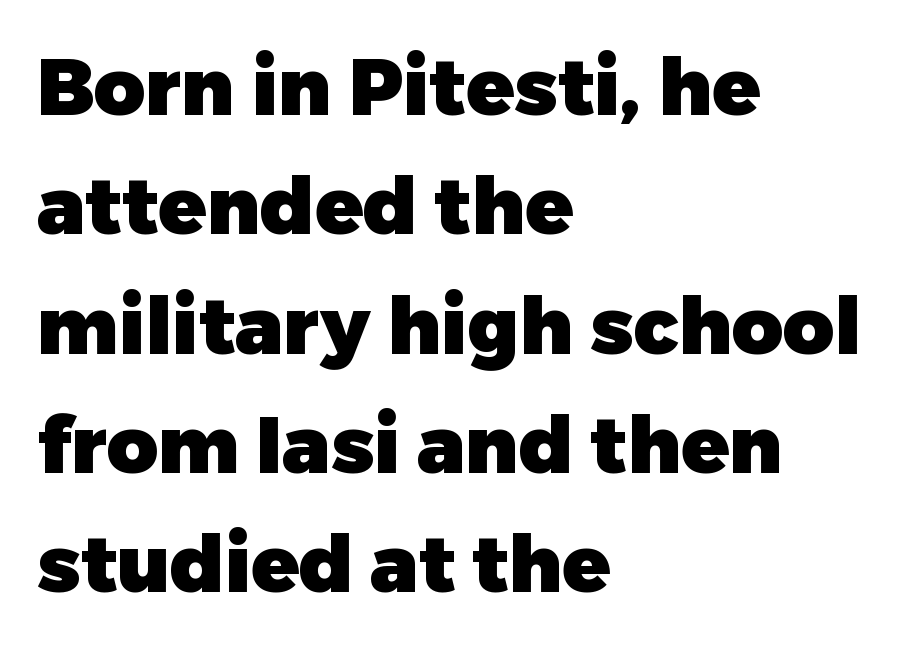
The image shows 79 px heavy sans-serif type, upright; set left-aligned, normal line spacing (1.51x), normal letter spacing, not underlined; low stroke contrast and a medium x-height.
